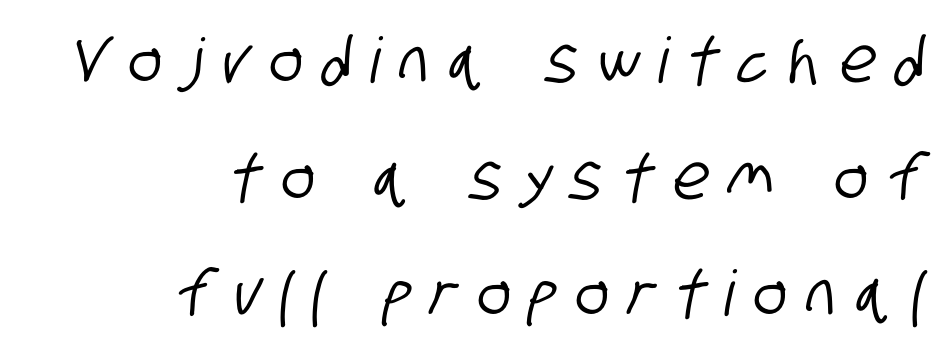
The image shows 63 px condensed sans-serif type; set right-aligned, line spacing 1.85x, unusually wide letter spacing (+0.32 em), not underlined; low stroke contrast and a large x-height.
